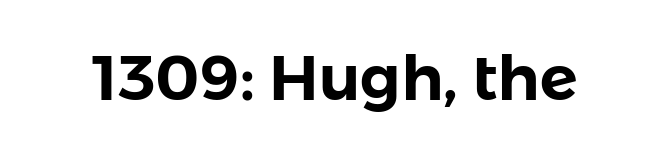
The image shows 63 px sans-serif type, upright; set normal letter spacing, not underlined; low stroke contrast and a medium x-height.
